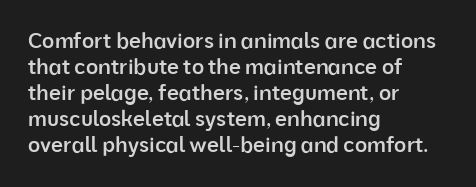
{"italic": "no", "bold": "semi", "underline": "no", "align": "left", "line_spacing_ratio": 1.24, "letter_spacing": "normal", "letter_spacing_em": 0.0, "glyph_px": 21}
